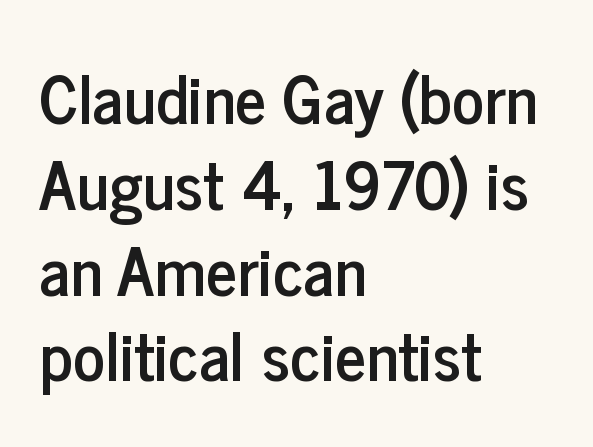
Q: Is the text italic (slanted)? A: No, it is upright.
Q: Is the typeface a serif or a sans-serif typeface? A: Sans-serif.
Q: Is the text underlined? A: No.
Q: How is the paragraph aligned? A: Left-aligned.
Q: Is the spacing between letters normal or unusually wide? A: Normal.
Q: Is the spacing between lines tight, normal or loose? A: Normal.
Q: Width (condensed, normal, or wide)? A: Condensed.
Q: Stroke contrast? A: Low.
Q: x-height? A: Medium.
Q: Monospaced? A: No.
